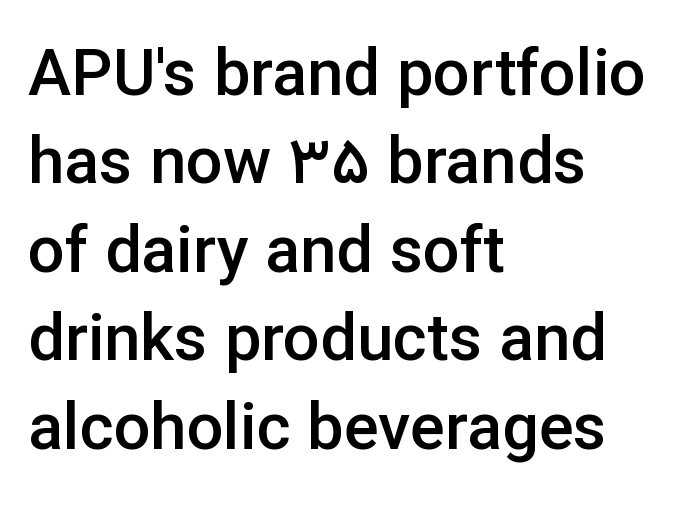
The image shows 65 px semibold sans-serif type, upright; set left-aligned, normal line spacing (1.36x), normal letter spacing, not underlined; low stroke contrast and a medium x-height.
